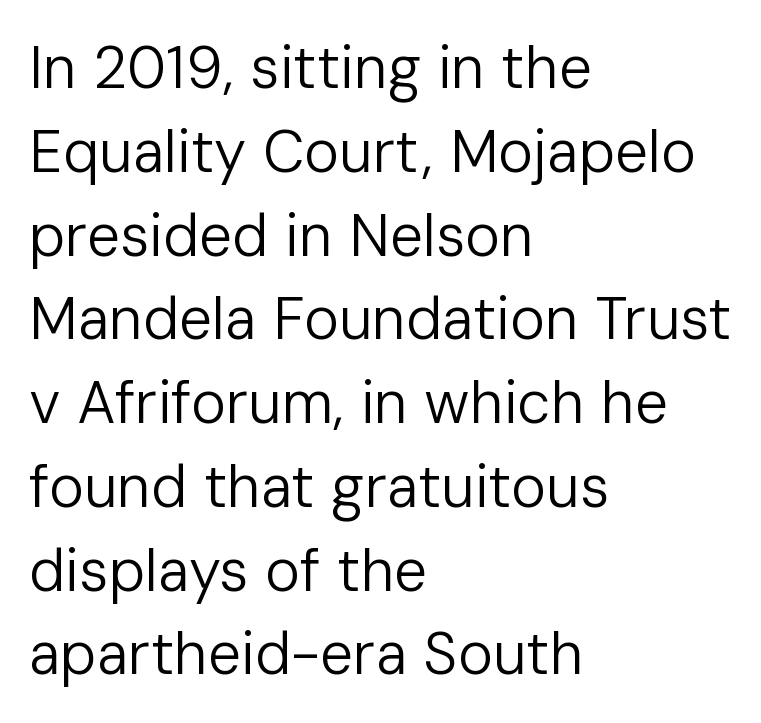
{"serif": "no", "italic": "no", "bold": "no", "weight": "regular", "width": "normal", "stroke_contrast": "low", "x_height": "medium", "monospaced": "no", "underline": "no", "align": "left", "line_spacing": "normal", "line_spacing_ratio": 1.42, "letter_spacing": "normal", "letter_spacing_em": 0.0, "glyph_px": 59}
